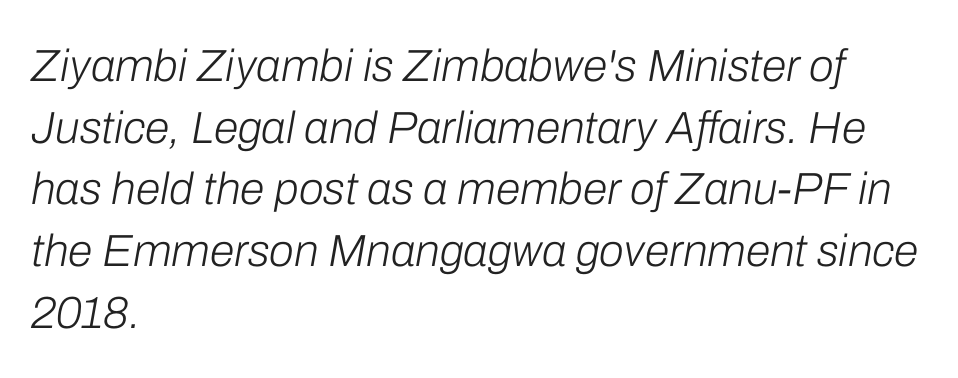
Q: Is the text bold? A: No.
Q: Is the text italic (slanted)? A: Yes, it leans right by about 10 degrees.
Q: Is the text underlined? A: No.
Q: How is the paragraph aligned? A: Left-aligned.
Q: Is the spacing between letters normal or unusually wide? A: Normal.
Q: Is the spacing between lines tight, normal or loose? A: Normal.
Q: Width (condensed, normal, or wide)? A: Normal.
Q: Stroke contrast? A: Low.
Q: x-height? A: Medium.
Q: Monospaced? A: No.
